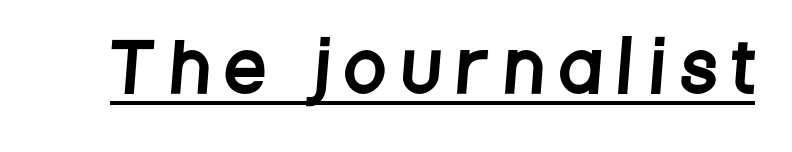
The image shows 66 px condensed sans-serif type; set unusually wide letter spacing (+0.27 em), underlined; low stroke contrast and a large x-height.
